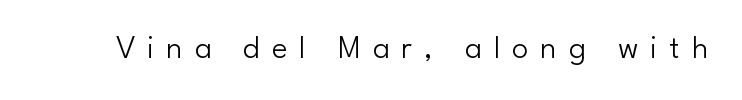
{"serif": "no", "italic": "no", "bold": "no", "weight": "light", "width": "normal", "stroke_contrast": "low", "x_height": "small", "monospaced": "no", "underline": "no", "letter_spacing": "wide", "letter_spacing_em": 0.36, "glyph_px": 33}
